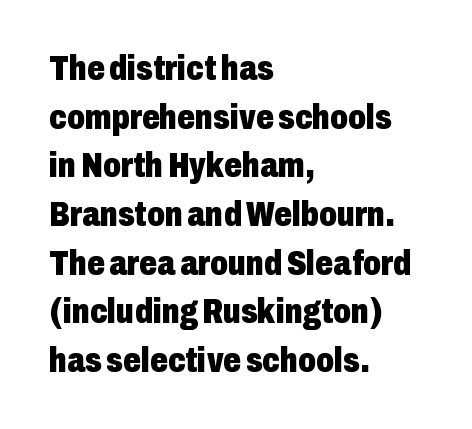
Q: Is the text bold? A: Yes.
Q: Is the text italic (slanted)? A: No, it is upright.
Q: Is the typeface a serif or a sans-serif typeface? A: Sans-serif.
Q: Is the text underlined? A: No.
Q: How is the paragraph aligned? A: Left-aligned.
Q: Is the spacing between letters normal or unusually wide? A: Normal.
Q: Is the spacing between lines tight, normal or loose? A: Normal.
Q: Width (condensed, normal, or wide)? A: Condensed.
Q: Stroke contrast? A: Low.
Q: x-height? A: Medium.
Q: Monospaced? A: No.
